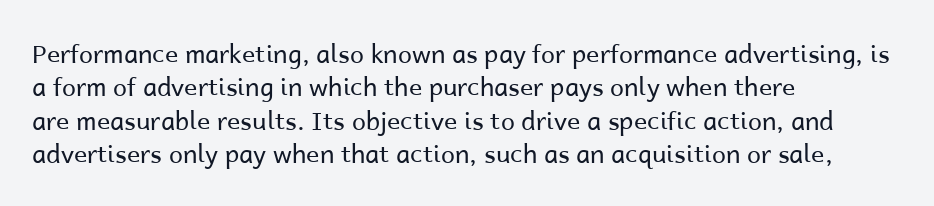
Q: Is the text bold? A: No.
Q: Is the text italic (slanted)? A: No, it is upright.
Q: Is the text underlined? A: No.
Q: How is the paragraph aligned? A: Left-aligned.
Q: Is the spacing between letters normal or unusually wide? A: Normal.
Q: Is the spacing between lines tight, normal or loose? A: Normal.
